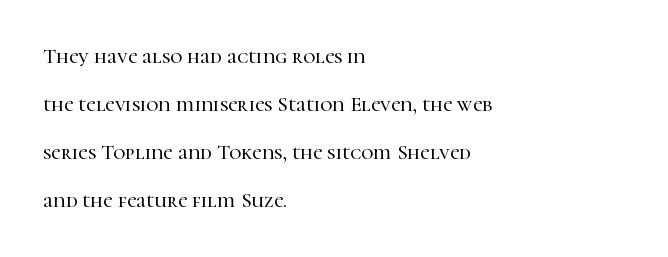
{"italic": "no", "underline": "no", "align": "left", "line_spacing": "loose", "line_spacing_ratio": 2.28, "letter_spacing": "normal", "letter_spacing_em": 0.0, "glyph_px": 21}
